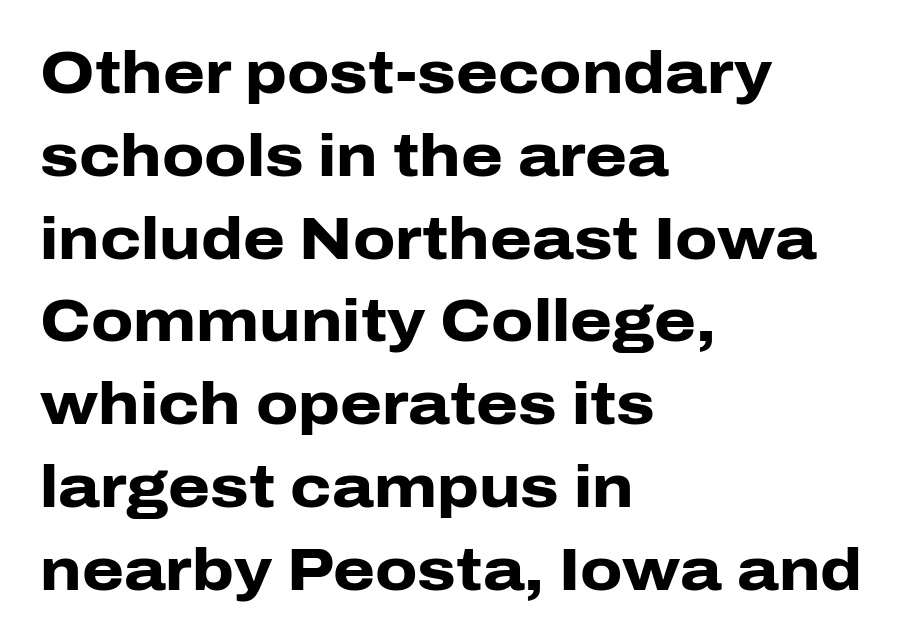
{"serif": "no", "italic": "no", "bold": "yes", "weight": "heavy", "width": "normal", "stroke_contrast": "low", "x_height": "medium", "monospaced": "no", "underline": "no", "align": "left", "line_spacing": "normal", "line_spacing_ratio": 1.38, "letter_spacing": "normal", "letter_spacing_em": 0.0, "glyph_px": 60}
